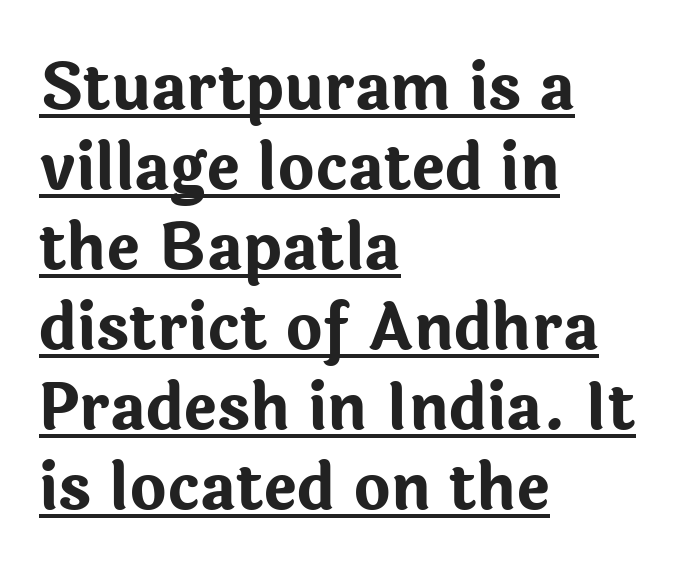
Q: Is the text bold? A: Yes.
Q: Is the text italic (slanted)? A: No, it is upright.
Q: Is the typeface a serif or a sans-serif typeface? A: Sans-serif.
Q: Is the text underlined? A: Yes.
Q: How is the paragraph aligned? A: Left-aligned.
Q: Is the spacing between letters normal or unusually wide? A: Normal.
Q: Is the spacing between lines tight, normal or loose? A: Normal.
Q: Width (condensed, normal, or wide)? A: Normal.
Q: Stroke contrast? A: Low.
Q: x-height? A: Medium.
Q: Monospaced? A: No.
